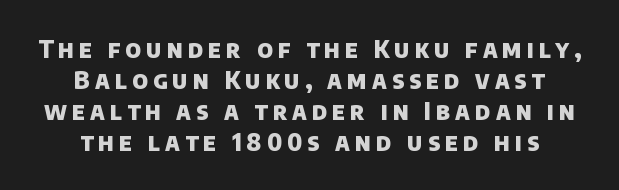
{"bold": "yes", "underline": "no", "line_spacing": "normal", "line_spacing_ratio": 1.29, "letter_spacing": "wide", "letter_spacing_em": 0.21, "glyph_px": 24}
